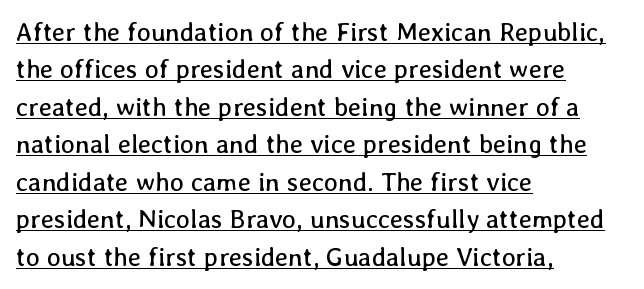
Line starts are locked; line ends wander. Vertical spacing — default. The letters stand upright; this is a roman face. Tracking value appears to be zero — textbook default spacing. Underline: present. A light-to-regular cut is what we see here.
